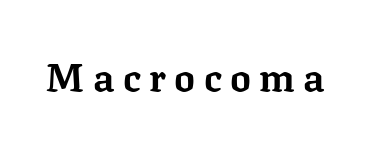
Q: Is the text bold? A: Yes.
Q: Is the text italic (slanted)? A: No, it is upright.
Q: Is the typeface a serif or a sans-serif typeface? A: Serif.
Q: Is the text underlined? A: No.
Q: Is the spacing between letters normal or unusually wide? A: Unusually wide.
Q: Width (condensed, normal, or wide)? A: Normal.
Q: Stroke contrast? A: Low.
Q: x-height? A: Medium.
Q: Monospaced? A: No.
